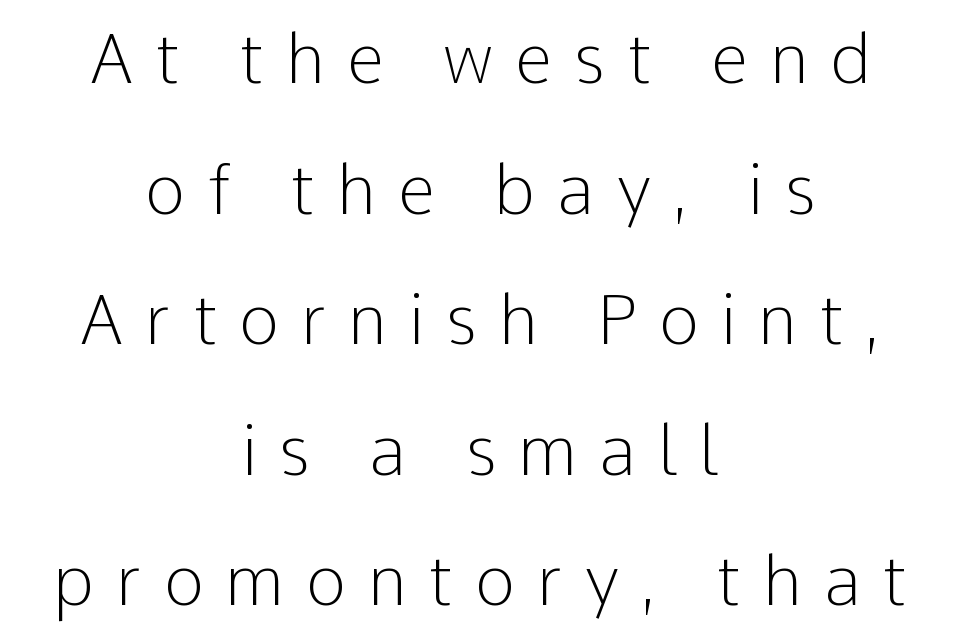
The image shows 68 px light sans-serif type, upright; set centered, loose line spacing (1.92x), unusually wide letter spacing (+0.32 em), not underlined; low stroke contrast and a medium x-height.
